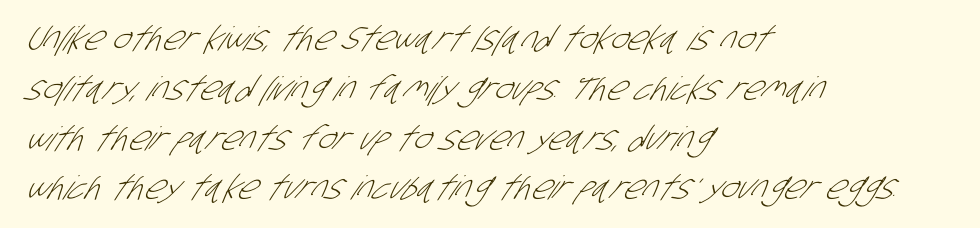
{"serif": "no", "bold": "no", "weight": "light", "width": "condensed", "stroke_contrast": "low", "x_height": "large", "monospaced": "no", "underline": "no", "align": "left", "line_spacing": "normal", "line_spacing_ratio": 1.51, "letter_spacing": "normal", "letter_spacing_em": 0.0, "glyph_px": 33}
